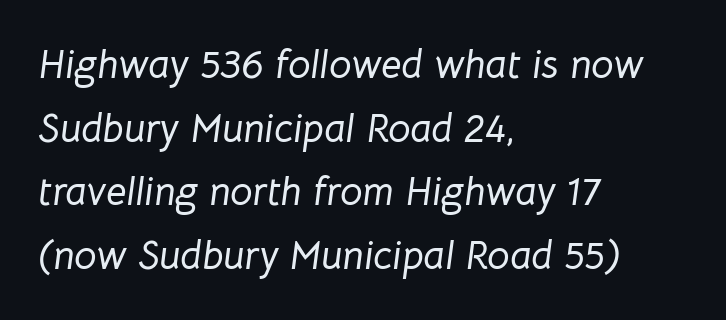
The image shows 40 px text type, italic (leaning right); set left-aligned, normal line spacing (1.59x), normal letter spacing, not underlined; low stroke contrast and a medium x-height.
